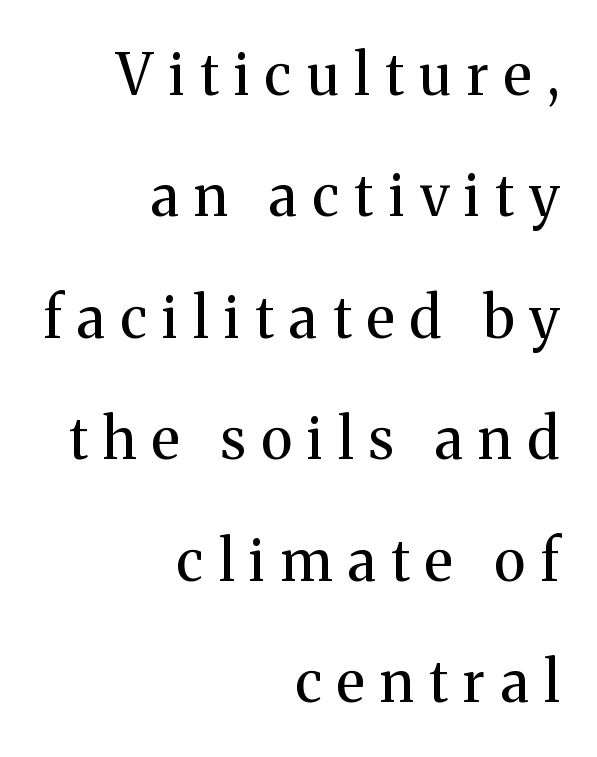
Looks like regular typesetting: each glyph gets only the width it needs. Summary of weight: not heavy and not bold. This sample uses an upright cut, with every glyph sitting square on the baseline. Just letters on the line, the space beneath them empty.
